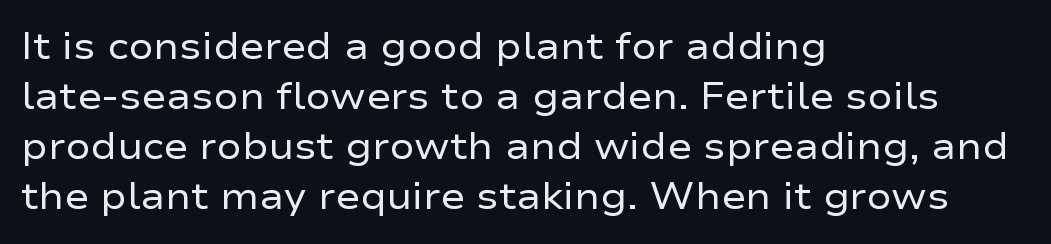
{"serif": "no", "italic": "no", "bold": "no", "weight": "regular", "width": "wide", "stroke_contrast": "low", "x_height": "medium", "monospaced": "no", "underline": "no", "align": "left", "line_spacing": "normal", "line_spacing_ratio": 1.35, "letter_spacing": "normal", "letter_spacing_em": 0.0, "glyph_px": 37}
